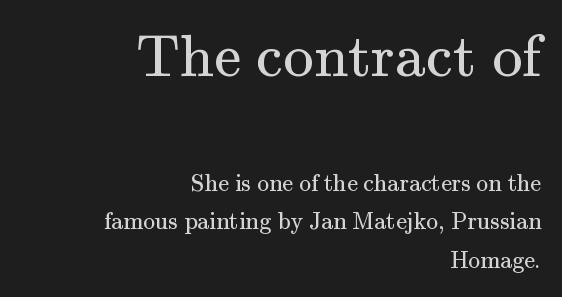
Block one is the big one; block two sits smaller underneath. A typesetter would call this proportional, since set widths differ per character. Notice how the stems are strictly vertical — no italics here. Successive baselines arrive at the customary interval. Compared with typical body copy, the letter spacing here is the same. The weight tops out at a normal text grade.
